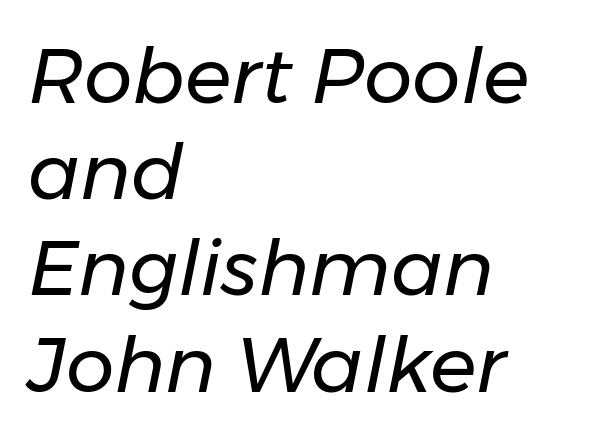
The typeface has the unassuming heft of standard copy or less. Varying glyph widths throughout — classic text-font behaviour. Leftover space on each line is placed entirely after the last word. The font's italic variant was chosen for this text.
